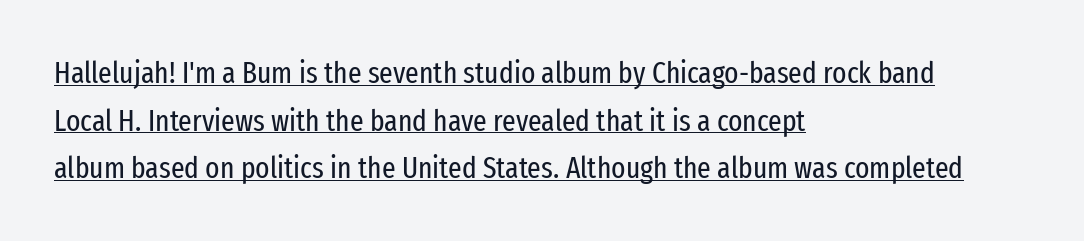
The face looks like a standard text weight, possibly lighter. Nope, not italic — everything's standing straight. Does the leading feel generous? No, just average. Type style note: lacks serifs. Underline: present. If you drew a ruler down the left edge, every line would touch it.
